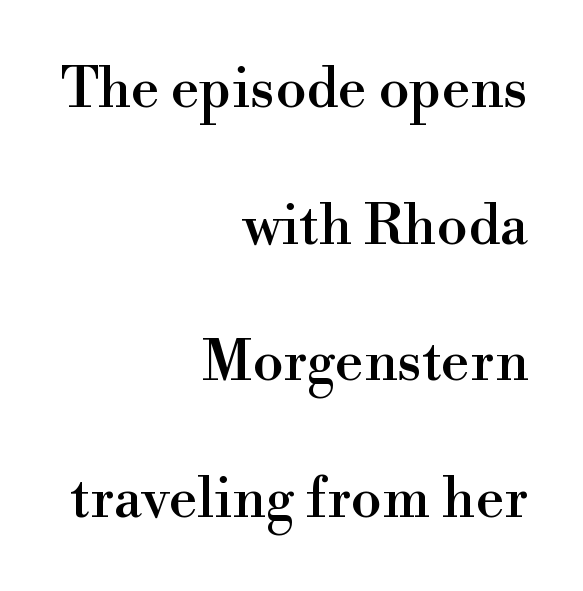
The letters advance in unequal steps, a hallmark of proportional type. Caption: standard tracking, unaltered. In terms of posture, this sample is upright. Typeset ragged left — the right edge is the straight one. If you measured baseline to baseline, you'd find a long distance. Plain, unruled lines of type.
